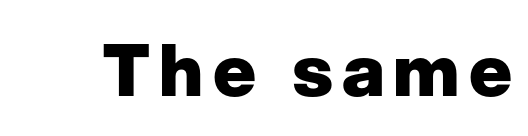
{"serif": "no", "italic": "no", "bold": "yes", "weight": "heavy", "width": "normal", "stroke_contrast": "low", "x_height": "medium", "monospaced": "no", "underline": "no", "glyph_px": 72}
